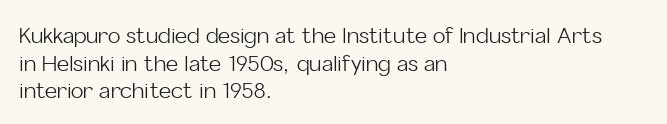
Q: Is the text bold? A: No.
Q: Is the text italic (slanted)? A: No, it is upright.
Q: Is the text underlined? A: No.
Q: How is the paragraph aligned? A: Left-aligned.
Q: Is the spacing between letters normal or unusually wide? A: Normal.
Q: Is the spacing between lines tight, normal or loose? A: Normal.
